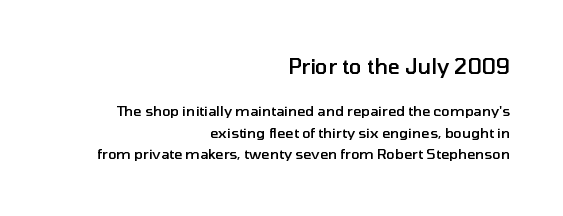
{"italic": "no", "bold": "semi", "underline": "no", "align": "right", "line_spacing": "normal", "line_spacing_ratio": 1.54, "letter_spacing": "normal", "letter_spacing_em": 0.0, "larger_block": "first", "size_ratio": 1.5, "glyph_px": 21}
